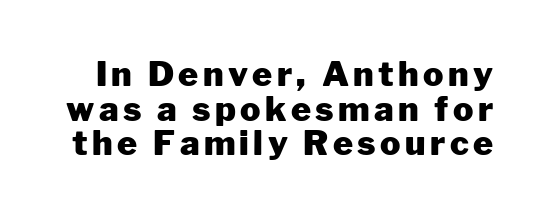
The image shows 34 px heavy sans-serif type, upright; set tight line spacing (1.02x), not underlined; low stroke contrast and a medium x-height.
